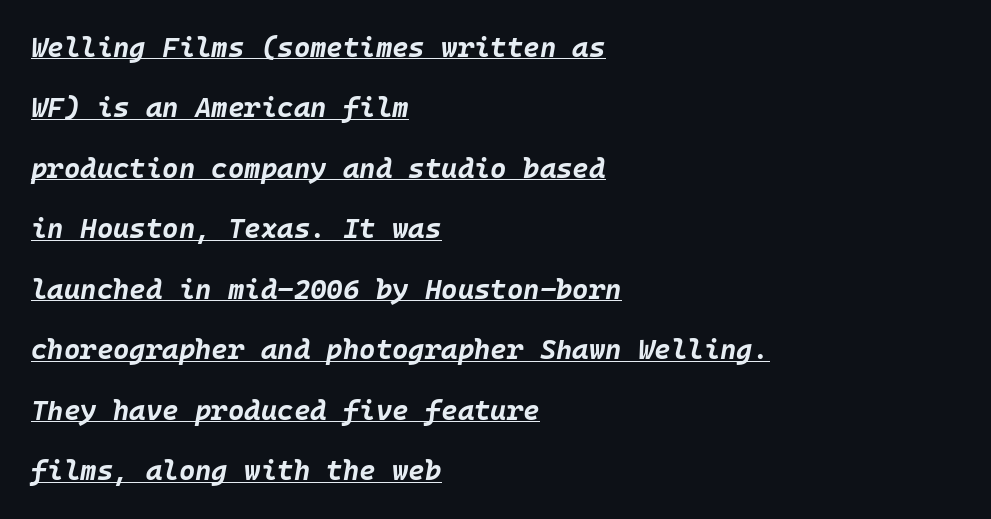
{"italic": "yes", "lean": "right", "slant_degrees": 10, "bold": "yes", "weight": "bold", "width": "normal", "stroke_contrast": "low", "x_height": "large", "underline": "yes", "align": "left", "line_spacing": "loose", "line_spacing_ratio": 2.16, "letter_spacing": "normal", "letter_spacing_em": 0.0, "glyph_px": 28}
